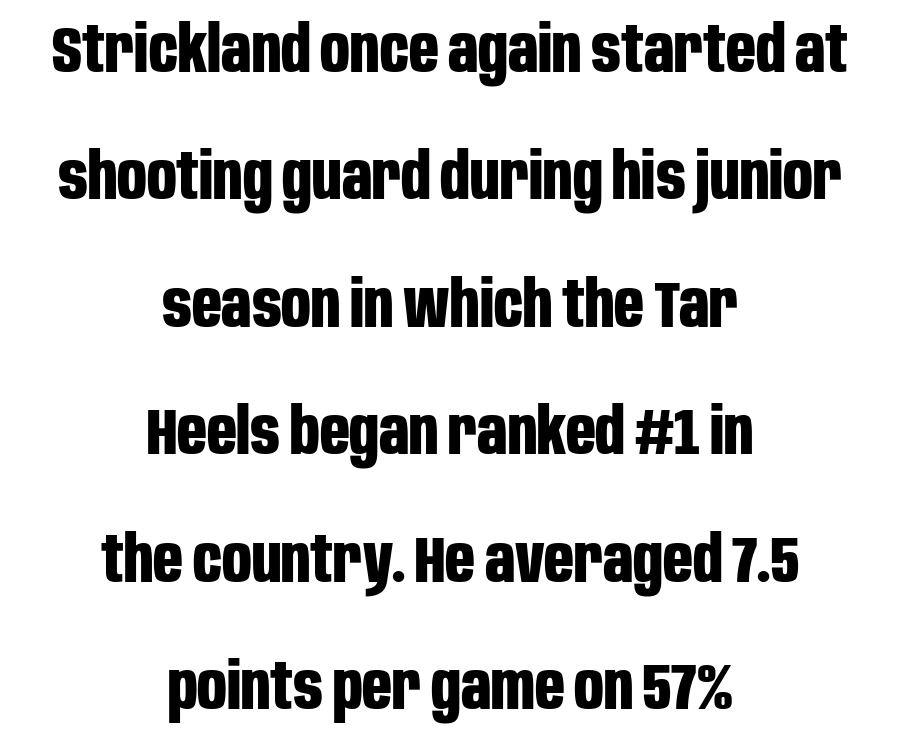
Characters follow at the spacing the type designer built in. The rag falls on both sides of this text block equally. Proportional: the letters do not fall into vertical columns. One glance says open: line gaps are wider than usual. The typesetting leans heavy: a genuine bold. This is the regular roman posture of the typeface.
